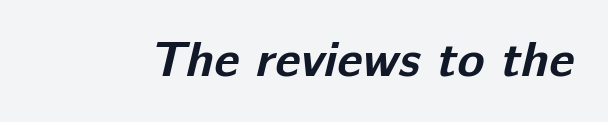
Font category for this specimen: sans-serif. The rendering uses natural spacing where letterforms have individual widths. Typographic density is high because the face is bold. Plain, unruled lines of type. Compared with typical body copy, the letter spacing here is the same.
